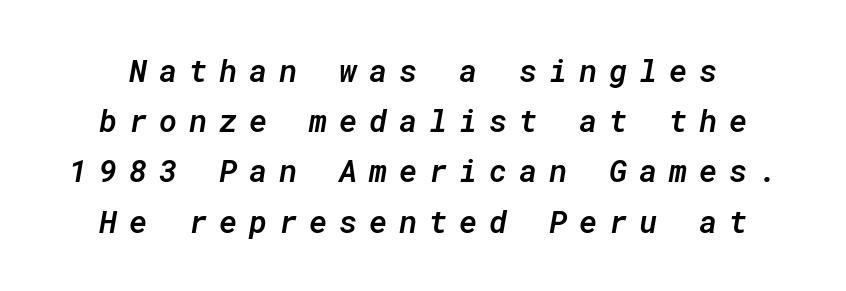
The image shows 31 px semibold type, italic (leaning right), monospaced; set normal line spacing (1.62x), unusually wide letter spacing (+0.38 em), not underlined; low stroke contrast and a medium x-height.
